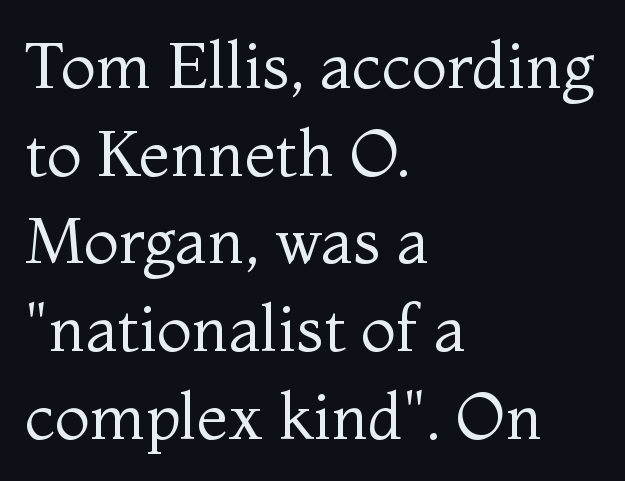
Q: Is the text bold? A: No.
Q: Is the text italic (slanted)? A: No, it is upright.
Q: Is the typeface a serif or a sans-serif typeface? A: Serif.
Q: Is the text underlined? A: No.
Q: How is the paragraph aligned? A: Left-aligned.
Q: Is the spacing between letters normal or unusually wide? A: Normal.
Q: Is the spacing between lines tight, normal or loose? A: Normal.
Q: Width (condensed, normal, or wide)? A: Normal.
Q: Stroke contrast? A: Medium.
Q: x-height? A: Medium.
Q: Monospaced? A: No.
